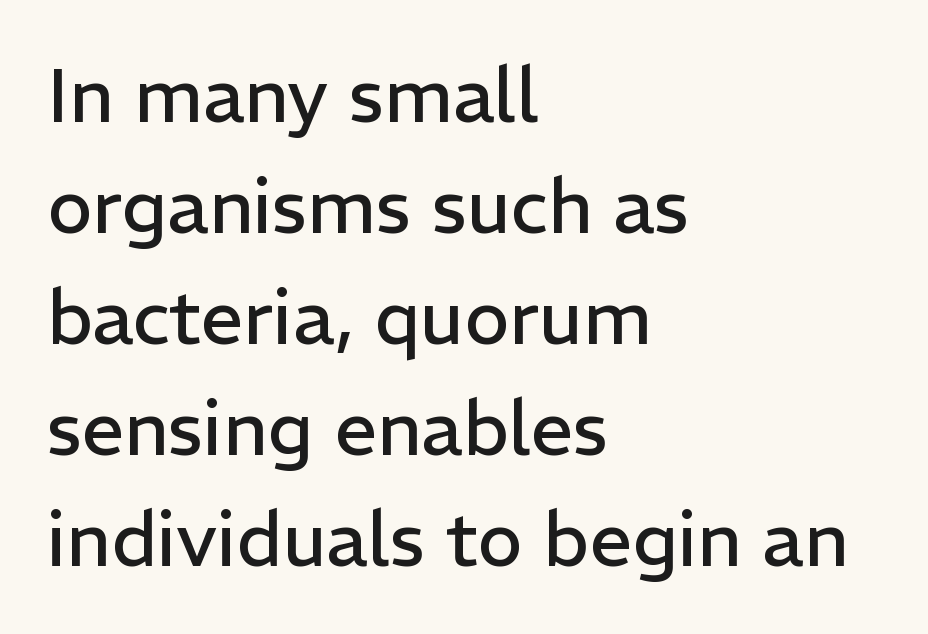
{"serif": "no", "italic": "no", "bold": "no", "weight": "regular", "width": "normal", "stroke_contrast": "low", "x_height": "medium", "monospaced": "no", "underline": "no", "align": "left", "line_spacing": "normal", "line_spacing_ratio": 1.46, "letter_spacing": "normal", "letter_spacing_em": 0.0, "glyph_px": 76}
